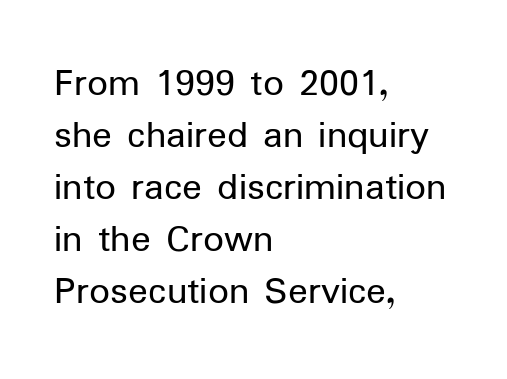
The image shows 41 px regular-weight sans-serif type, upright; set left-aligned, normal line spacing (1.27x), normal letter spacing, not underlined; low stroke contrast and a medium x-height.
